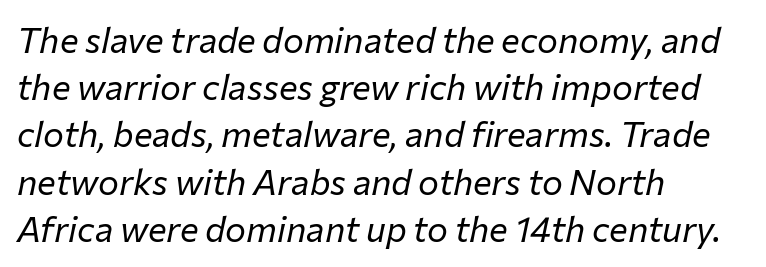
Do the characters align in a grid? No, the font is proportional. Rule under the text: the space is simply empty. The axis of the letterforms is tilted away from vertical. Nobody touched the tracking dial on this one. Stems here are at most as thick as an everyday book face.
